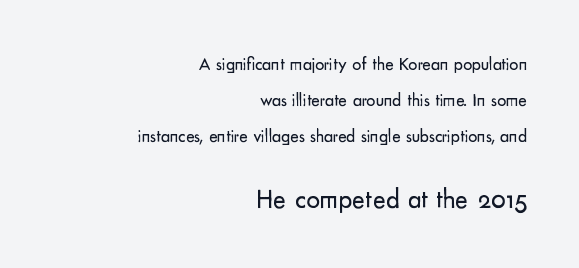
{"italic": "no", "bold": "no", "underline": "no", "align": "right", "line_spacing": "loose", "line_spacing_ratio": 2.01, "letter_spacing": "normal", "letter_spacing_em": 0.0, "larger_block": "second", "size_ratio": 1.5, "glyph_px": 27}
